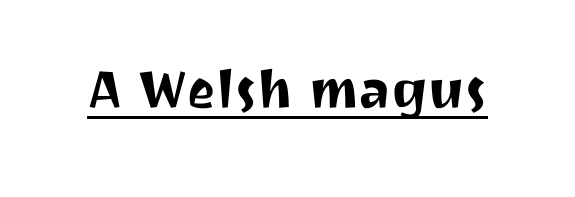
Is this a sans? Yes — the strokes have no serifs. Italic: no, the glyphs are upright roman. Think of a printed novel: that variable character pitch is what you see here. Is there an underline? Yes — a line sits under the letters.
